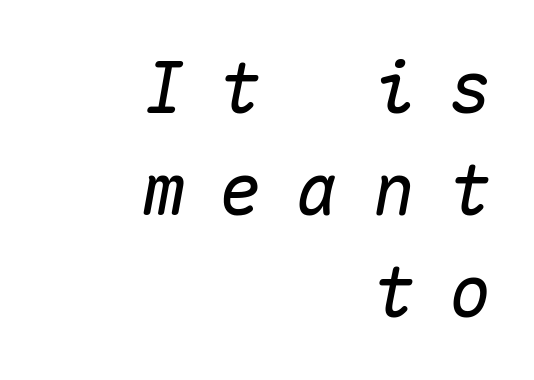
The image shows 71 px text type, italic (leaning right), monospaced; set right-aligned, normal line spacing (1.44x), unusually wide letter spacing (+0.48 em), not underlined; medium stroke contrast and a medium x-height.
